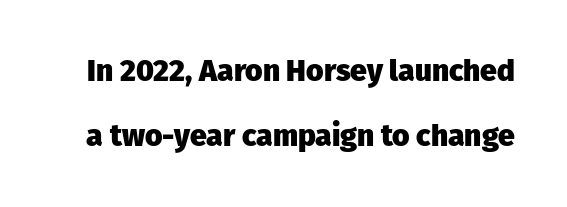
Q: Is the text bold? A: Yes.
Q: Is the text italic (slanted)? A: No, it is upright.
Q: Is the typeface a serif or a sans-serif typeface? A: Sans-serif.
Q: Is the text underlined? A: No.
Q: Is the spacing between letters normal or unusually wide? A: Normal.
Q: Is the spacing between lines tight, normal or loose? A: Loose.
Q: Width (condensed, normal, or wide)? A: Normal.
Q: Stroke contrast? A: Low.
Q: x-height? A: Medium.
Q: Monospaced? A: No.
